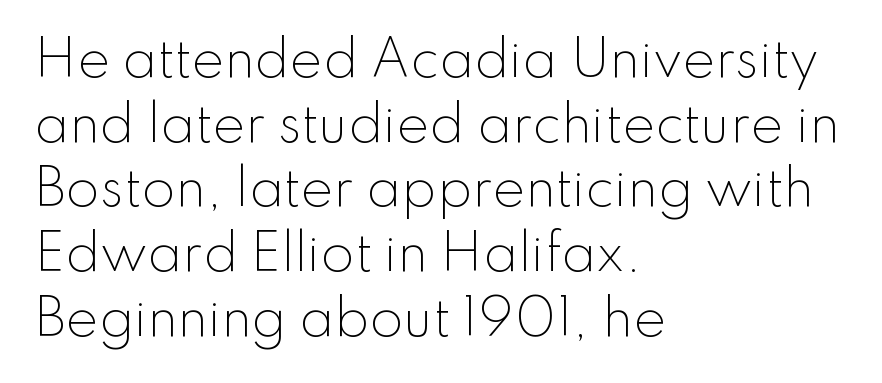
{"serif": "no", "italic": "no", "bold": "no", "weight": "light", "width": "normal", "stroke_contrast": "low", "x_height": "small", "monospaced": "no", "underline": "no", "align": "left", "line_spacing": "normal", "line_spacing_ratio": 1.32, "letter_spacing": "normal", "letter_spacing_em": 0.0, "glyph_px": 49}
